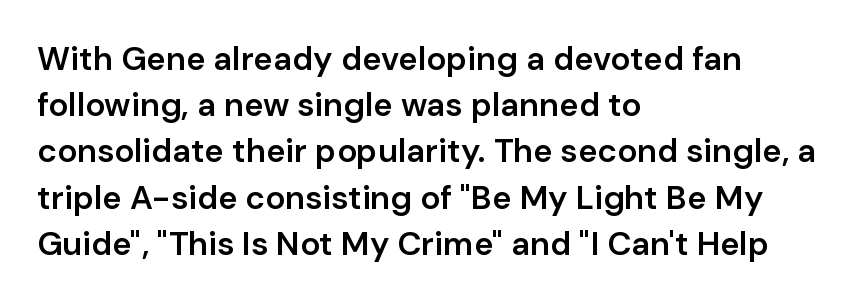
{"serif": "no", "italic": "no", "bold": "semi", "weight": "semibold", "width": "normal", "stroke_contrast": "low", "x_height": "medium", "monospaced": "no", "underline": "no", "align": "left", "line_spacing": "normal", "line_spacing_ratio": 1.4, "letter_spacing": "normal", "letter_spacing_em": 0.0, "glyph_px": 33}
